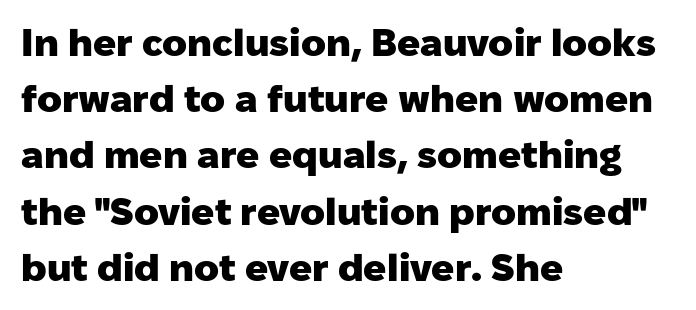
{"serif": "no", "italic": "no", "bold": "yes", "weight": "heavy", "width": "normal", "stroke_contrast": "low", "x_height": "medium", "monospaced": "no", "underline": "no", "align": "left", "line_spacing": "normal", "line_spacing_ratio": 1.48, "letter_spacing": "normal", "letter_spacing_em": 0.0, "glyph_px": 38}
